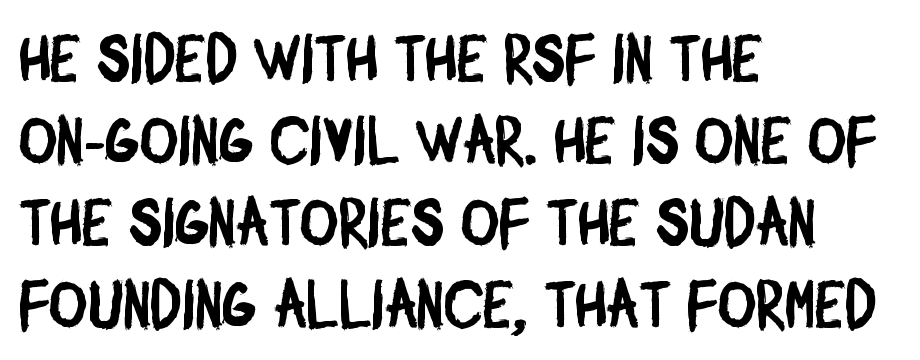
The image shows 66 px condensed sans-serif type; set left-aligned, line spacing 1.24x, normal letter spacing, not underlined; low stroke contrast and a large x-height.
